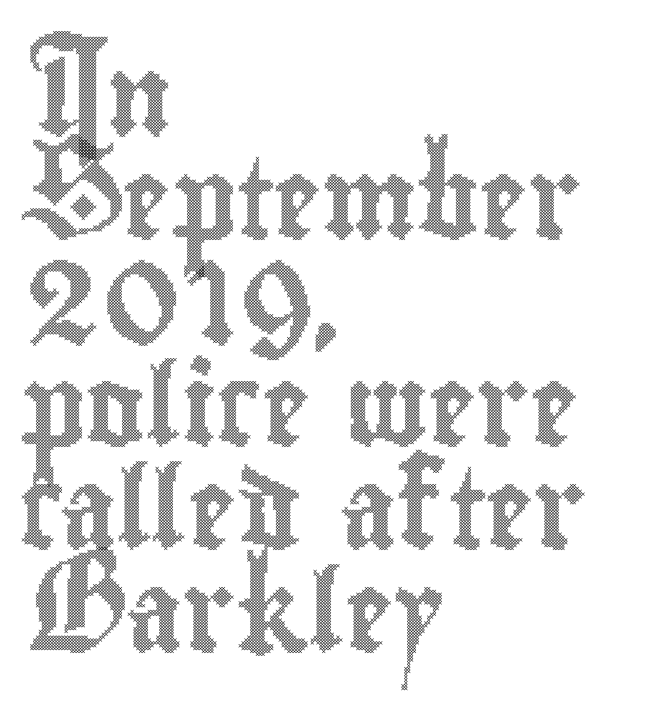
{"italic": "no", "width": "condensed", "x_height": "small", "monospaced": "no", "underline": "no", "align": "left", "line_spacing": "normal", "line_spacing_ratio": 1.29, "letter_spacing": "normal", "letter_spacing_em": 0.0, "glyph_px": 80}
